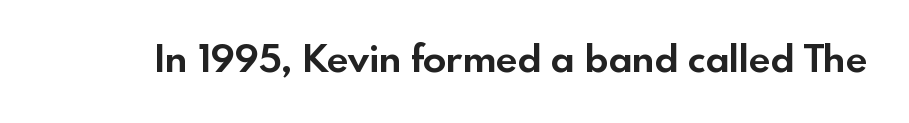
{"serif": "no", "italic": "no", "bold": "yes", "weight": "bold", "width": "normal", "x_height": "small", "monospaced": "no", "underline": "no", "letter_spacing": "normal", "letter_spacing_em": 0.0, "glyph_px": 38}
